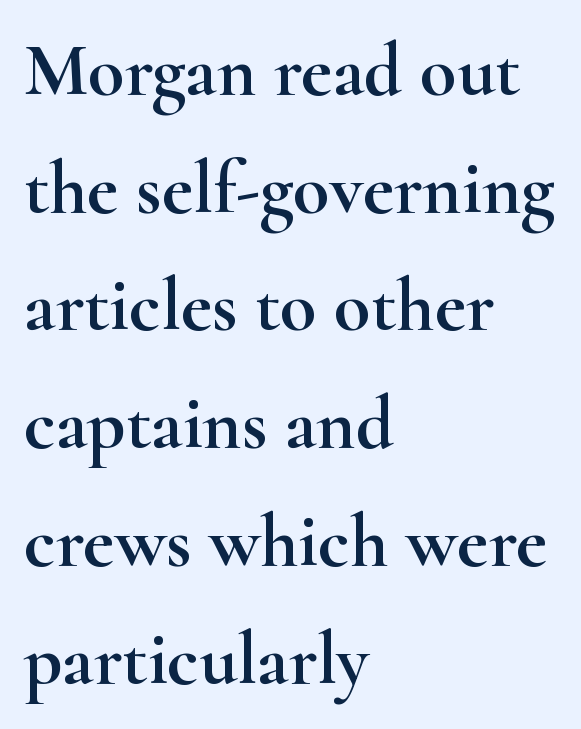
Q: Is the text italic (slanted)? A: No, it is upright.
Q: Is the typeface a serif or a sans-serif typeface? A: Serif.
Q: Is the text underlined? A: No.
Q: How is the paragraph aligned? A: Left-aligned.
Q: Is the spacing between letters normal or unusually wide? A: Normal.
Q: Is the spacing between lines tight, normal or loose? A: Normal.
Q: Width (condensed, normal, or wide)? A: Wide.
Q: Stroke contrast? A: High.
Q: x-height? A: Small.
Q: Monospaced? A: No.
